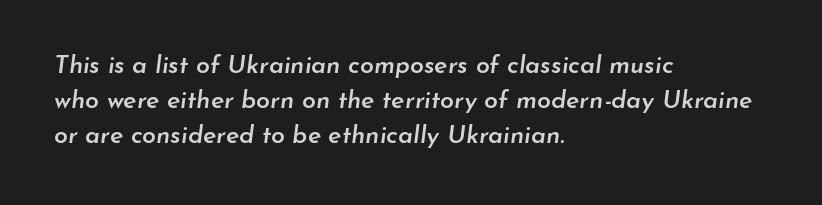
Q: Is the text bold? A: Semi-bold.
Q: Is the text italic (slanted)? A: Yes, it leans right by about 7 degrees.
Q: Is the text underlined? A: No.
Q: How is the paragraph aligned? A: Left-aligned.
Q: Is the spacing between letters normal or unusually wide? A: Normal.
Q: Is the spacing between lines tight, normal or loose? A: Normal.
